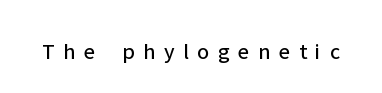
Q: Is the text bold? A: No.
Q: Is the text italic (slanted)? A: No, it is upright.
Q: Is the text underlined? A: No.
Q: Is the spacing between letters normal or unusually wide? A: Unusually wide.
